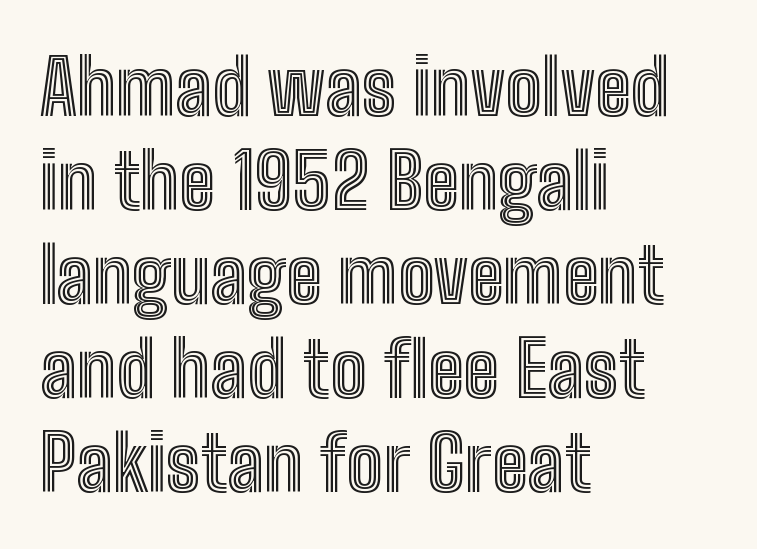
Q: Is the text italic (slanted)? A: No, it is upright.
Q: Is the text underlined? A: No.
Q: How is the paragraph aligned? A: Left-aligned.
Q: Is the spacing between letters normal or unusually wide? A: Normal.
Q: Width (condensed, normal, or wide)? A: Condensed.
Q: x-height? A: Medium.
Q: Monospaced? A: No.
